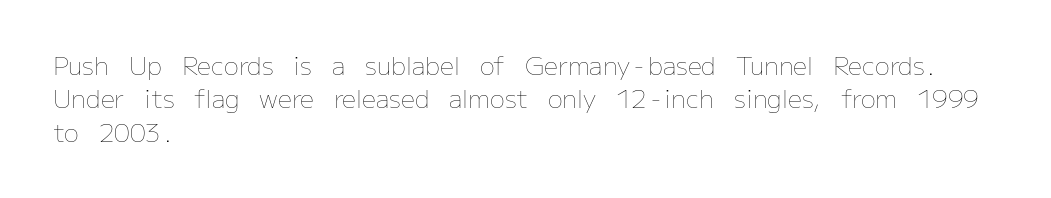
The image shows 25 px text type, upright; set left-aligned, normal line spacing (1.34x), normal letter spacing, not underlined.
